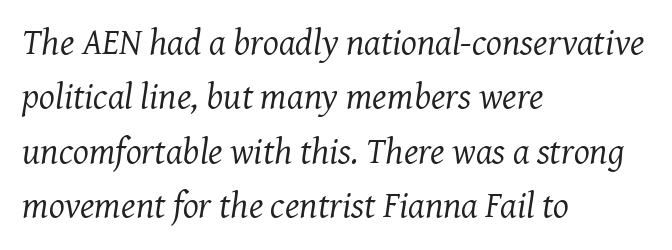
{"serif": "yes", "italic": "yes", "lean": "right", "slant_degrees": 7, "bold": "no", "weight": "regular", "width": "normal", "stroke_contrast": "medium", "x_height": "medium", "monospaced": "no", "underline": "no", "align": "left", "line_spacing": "normal", "line_spacing_ratio": 1.47, "letter_spacing": "normal", "letter_spacing_em": 0.0, "glyph_px": 37}
